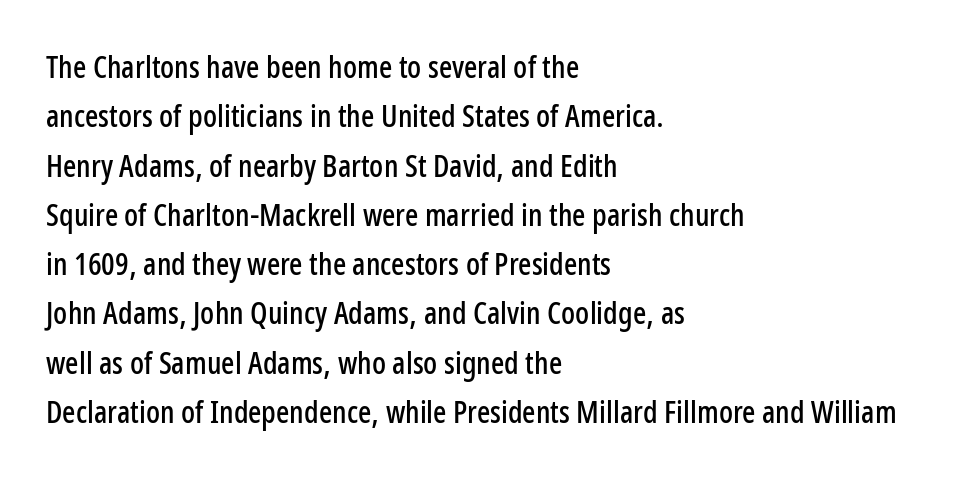
{"serif": "no", "italic": "no", "width": "condensed", "stroke_contrast": "low", "x_height": "medium", "monospaced": "no", "underline": "no", "align": "left", "line_spacing": "normal", "line_spacing_ratio": 1.59, "letter_spacing": "normal", "letter_spacing_em": 0.0, "glyph_px": 31}
